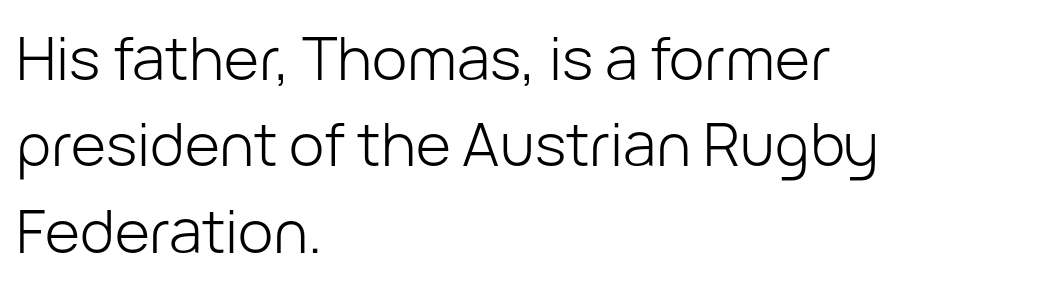
Quick note: interline space is typical. Ascenders rise straight up at ninety degrees. Every row of glyphs begins at an identical x-position on the left. This reads as an unemphasized weight, regular at the heaviest. Descender tails drop into unmarked territory.
